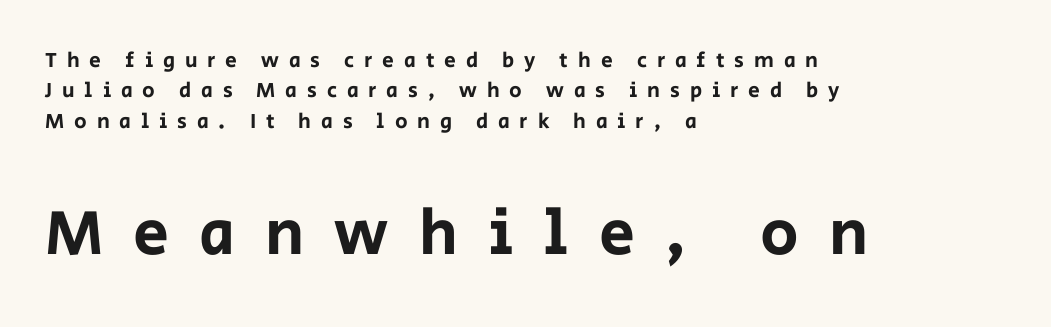
The image shows 64 px sans-serif type, upright; set left-aligned, normal line spacing (1.45x), unusually wide letter spacing (+0.47 em), not underlined; the second (bottom) block is 3.05x larger; low stroke contrast and a large x-height.
